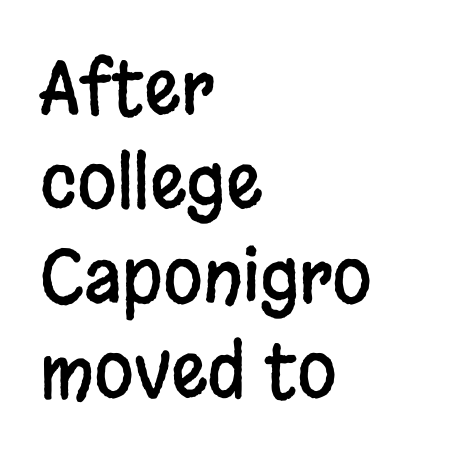
The image shows 72 px condensed sans-serif type, upright; set left-aligned, normal line spacing (1.31x), normal letter spacing, not underlined; low stroke contrast and a large x-height.
